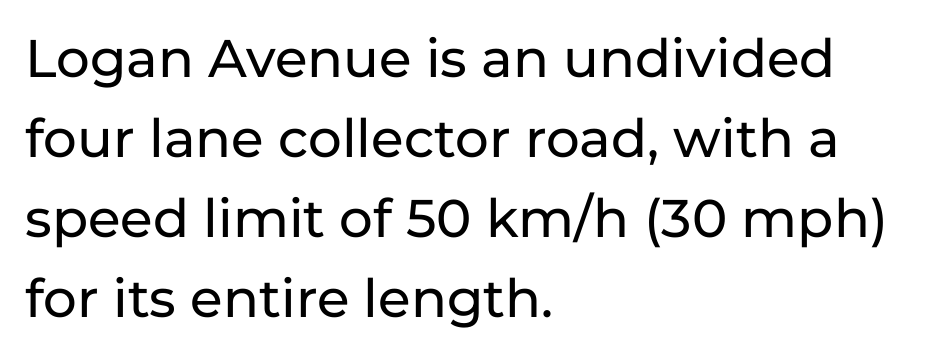
Q: Is the text italic (slanted)? A: No, it is upright.
Q: Is the typeface a serif or a sans-serif typeface? A: Sans-serif.
Q: Is the text underlined? A: No.
Q: How is the paragraph aligned? A: Left-aligned.
Q: Is the spacing between letters normal or unusually wide? A: Normal.
Q: Is the spacing between lines tight, normal or loose? A: Normal.
Q: Width (condensed, normal, or wide)? A: Normal.
Q: Stroke contrast? A: Low.
Q: x-height? A: Medium.
Q: Monospaced? A: No.
